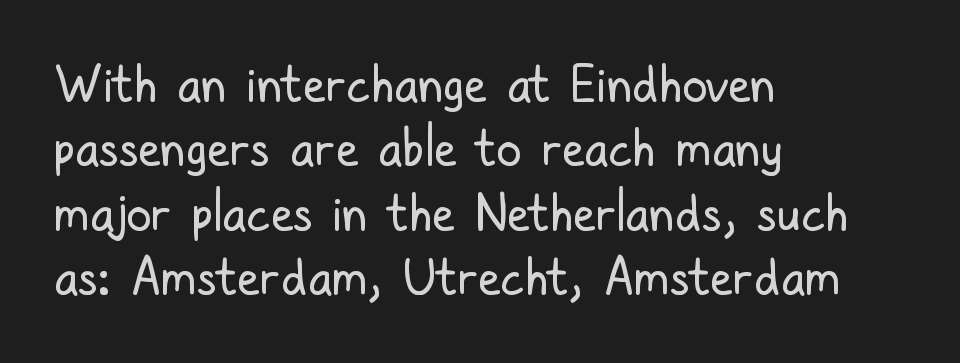
Q: Is the text bold? A: No.
Q: Is the text italic (slanted)? A: No, it is upright.
Q: Is the typeface a serif or a sans-serif typeface? A: Sans-serif.
Q: Is the text underlined? A: No.
Q: How is the paragraph aligned? A: Left-aligned.
Q: Is the spacing between letters normal or unusually wide? A: Normal.
Q: Is the spacing between lines tight, normal or loose? A: Normal.
Q: Width (condensed, normal, or wide)? A: Condensed.
Q: Stroke contrast? A: Low.
Q: x-height? A: Medium.
Q: Monospaced? A: No.
